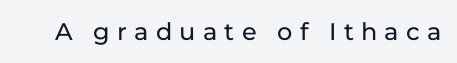
The line texture is sparse and dotted thanks to wide tracking. The font's upright variant was chosen for this text. Unmarked baselines from the first word to the last.
